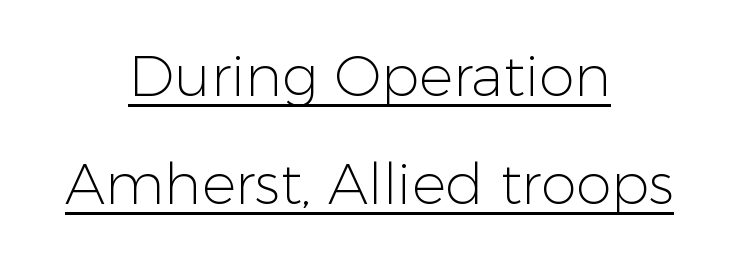
Short note: letters normally spaced. Varying glyph widths throughout — classic text-font behaviour. The specimen reads as upright at a glance. A typesetter would label this face a sans. The whitespace from short lines is split evenly between both sides.
